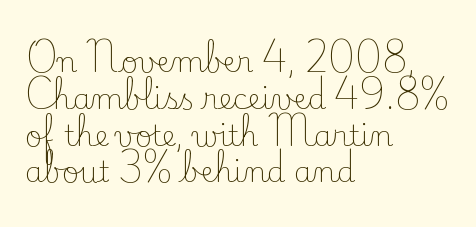
Q: Is the text bold? A: No.
Q: Is the text italic (slanted)? A: No, it is upright.
Q: Is the typeface a serif or a sans-serif typeface? A: Serif.
Q: Is the text underlined? A: No.
Q: How is the paragraph aligned? A: Left-aligned.
Q: Is the spacing between letters normal or unusually wide? A: Normal.
Q: Is the spacing between lines tight, normal or loose? A: Normal.
Q: Width (condensed, normal, or wide)? A: Normal.
Q: Stroke contrast? A: Low.
Q: x-height? A: Small.
Q: Monospaced? A: No.
